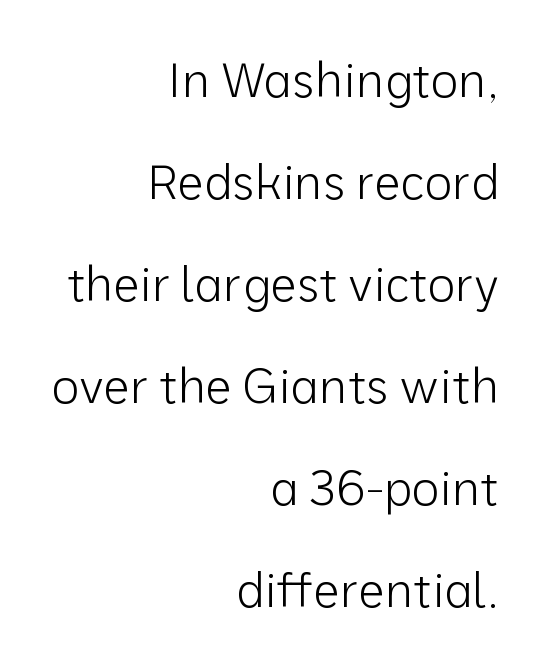
The image shows 47 px light sans-serif type, upright; set right-aligned, loose line spacing (2.17x), normal letter spacing, not underlined; low stroke contrast and a medium x-height.
